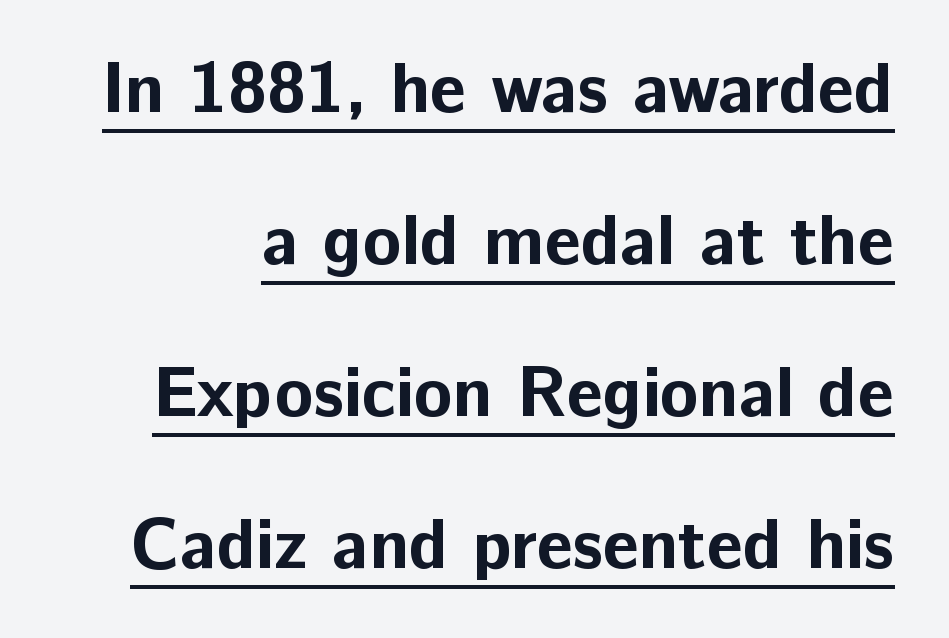
{"serif": "no", "italic": "no", "bold": "yes", "weight": "bold", "width": "normal", "stroke_contrast": "low", "x_height": "medium", "monospaced": "no", "underline": "yes", "line_spacing": "loose", "line_spacing_ratio": 2.14, "letter_spacing": "normal", "letter_spacing_em": 0.0, "glyph_px": 71}
